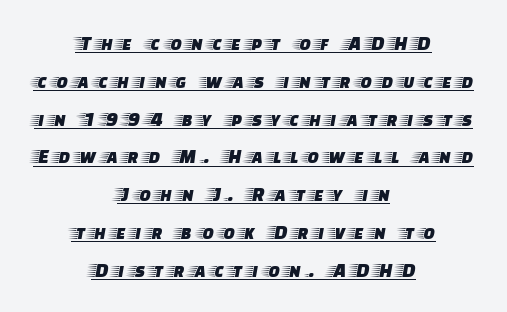
The image shows 21 px text type; set centered, line spacing 1.8x, unusually wide letter spacing (+0.26 em), underlined.
